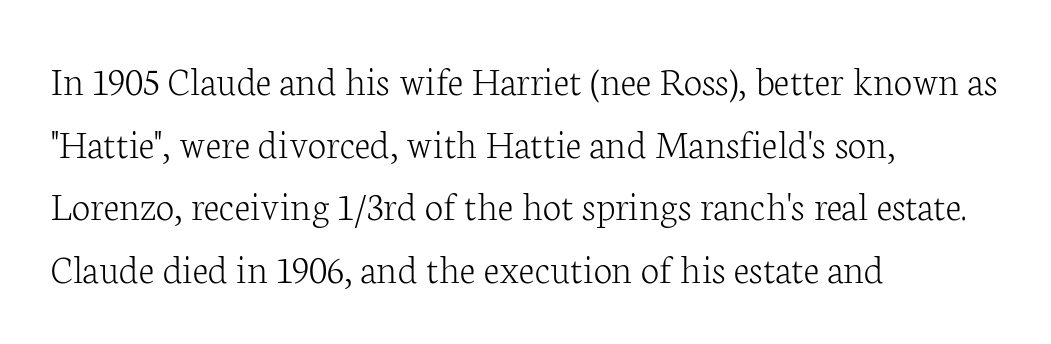
{"serif": "yes", "italic": "no", "bold": "no", "weight": "light", "width": "normal", "stroke_contrast": "low", "x_height": "medium", "monospaced": "no", "underline": "no", "align": "left", "line_spacing": "normal", "line_spacing_ratio": 1.49, "letter_spacing": "normal", "letter_spacing_em": 0.0, "glyph_px": 42}
